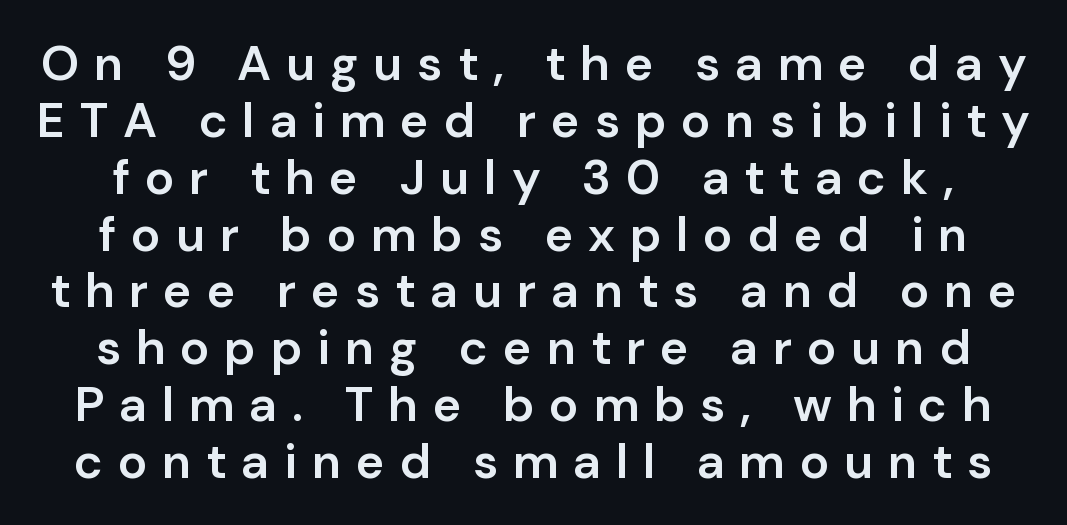
Q: Is the text bold? A: Semi-bold.
Q: Is the text italic (slanted)? A: No, it is upright.
Q: Is the typeface a serif or a sans-serif typeface? A: Sans-serif.
Q: Is the text underlined? A: No.
Q: Is the spacing between letters normal or unusually wide? A: Unusually wide.
Q: Width (condensed, normal, or wide)? A: Normal.
Q: Stroke contrast? A: Low.
Q: x-height? A: Medium.
Q: Monospaced? A: No.
